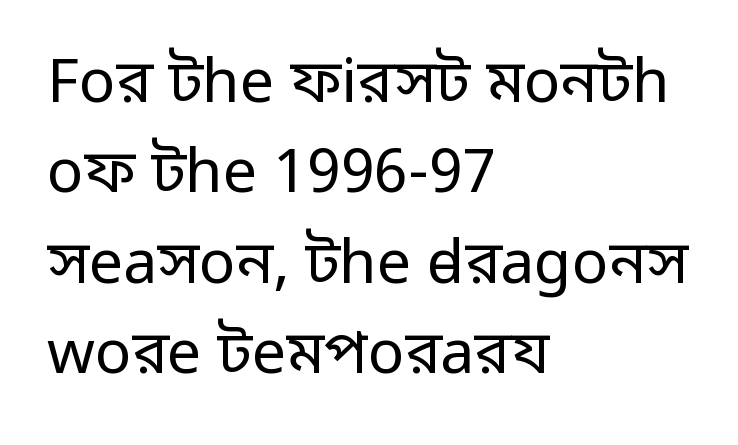
{"serif": "no", "italic": "no", "bold": "no", "weight": "regular", "width": "normal", "stroke_contrast": "low", "x_height": "medium", "monospaced": "no", "underline": "no", "align": "left", "line_spacing": "normal", "line_spacing_ratio": 1.48, "letter_spacing": "normal", "letter_spacing_em": 0.0, "glyph_px": 61}
